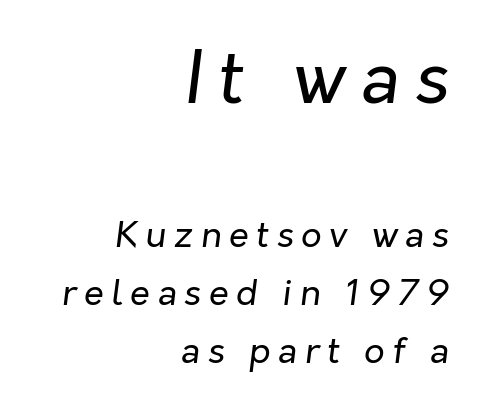
The whole block is typeset with a tilt. Proportional: the letters do not fall into vertical columns. Between these two stacked blocks, the higher one wins on size. Short note: letters widely spaced. Reading down the block, your eye finds every line finishing at a fixed right position. Notice how descenders clear the ascenders below comfortably — that's standard leading.
